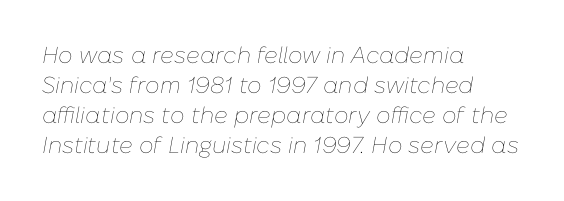
Honestly, the row spacing looks completely unremarkable. Spacing between characters is what you'd get straight out of the box. The paragraph has a hard left edge and a soft right edge. Heft: none added — not bold. The words here are not underlined.
